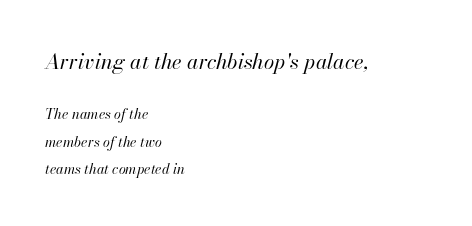
The block sitting higher on the canvas is the one with enlarged characters. The horizontal fit of the characters is conventional and even. Teacher's note: observe the even left margin — that is flush-left alignment. Airy leading. This reads as an unemphasized weight, regular at the heaviest. Notice how the stems are inclined rather than vertical — that's the hallmark of italics.
